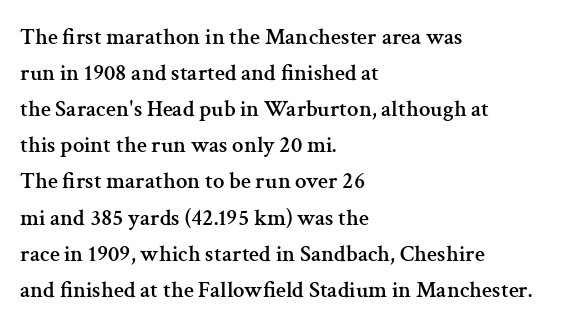
Q: Is the text italic (slanted)? A: No, it is upright.
Q: Is the text underlined? A: No.
Q: How is the paragraph aligned? A: Left-aligned.
Q: Is the spacing between letters normal or unusually wide? A: Normal.
Q: Is the spacing between lines tight, normal or loose? A: Normal.
